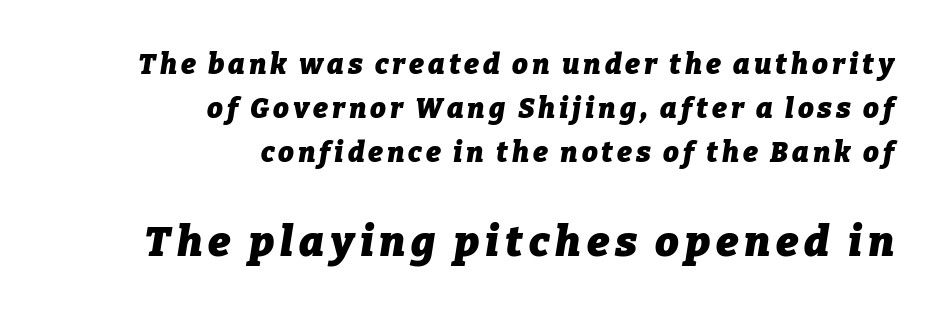
Q: Is the text bold? A: Yes.
Q: Is the text italic (slanted)? A: Yes, it leans right by about 9 degrees.
Q: Is the text underlined? A: No.
Q: How is the paragraph aligned? A: Right-aligned.
Q: Is the spacing between lines tight, normal or loose? A: Normal.
Q: Which block of text is set in a larger size, the first (top) or the second (bottom)? A: The second (bottom) one.
Q: Width (condensed, normal, or wide)? A: Normal.
Q: Stroke contrast? A: Low.
Q: x-height? A: Medium.
Q: Monospaced? A: No.
